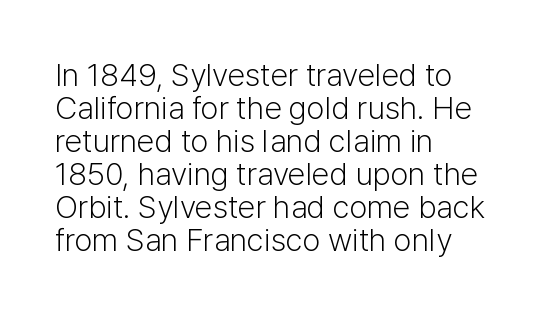
Q: Is the text bold? A: No.
Q: Is the text italic (slanted)? A: No, it is upright.
Q: Is the typeface a serif or a sans-serif typeface? A: Sans-serif.
Q: Is the text underlined? A: No.
Q: How is the paragraph aligned? A: Left-aligned.
Q: Is the spacing between letters normal or unusually wide? A: Normal.
Q: Is the spacing between lines tight, normal or loose? A: Tight.
Q: Width (condensed, normal, or wide)? A: Normal.
Q: Stroke contrast? A: Low.
Q: x-height? A: Medium.
Q: Monospaced? A: No.
